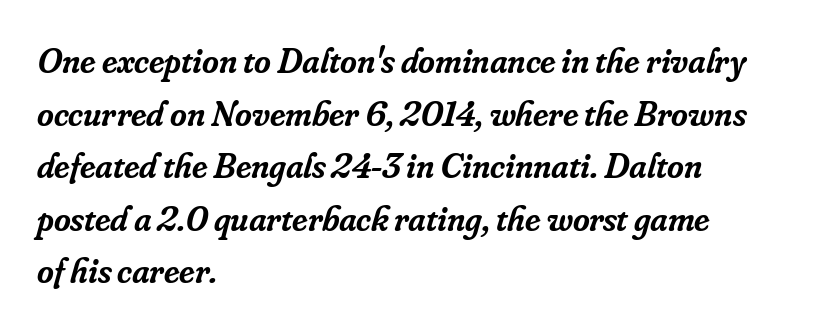
Unlike a clean sans, this face finishes its strokes with serifs. Does the copy run flush right? No — it runs flush left. Tall strokes in this sample are angled rather than plumb. The strip under each line holds only bare page.
